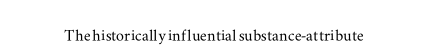
Q: Is the text italic (slanted)? A: No, it is upright.
Q: Is the text underlined? A: No.
Q: Is the spacing between letters normal or unusually wide? A: Normal.
